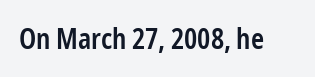
{"serif": "no", "italic": "no", "bold": "semi", "weight": "semibold", "width": "condensed", "stroke_contrast": "low", "x_height": "medium", "monospaced": "no", "underline": "no", "letter_spacing": "normal", "letter_spacing_em": 0.0, "glyph_px": 28}
